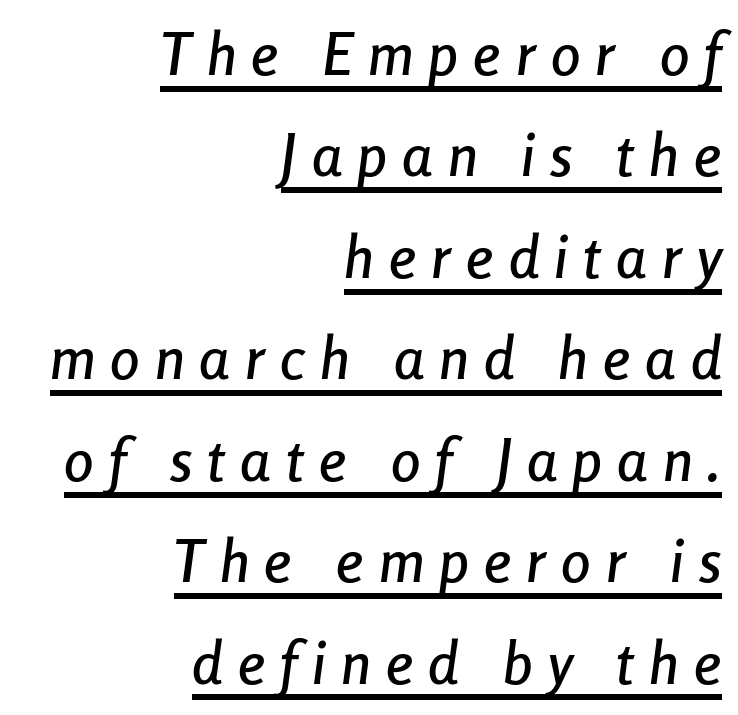
{"italic": "yes", "lean": "right", "slant_degrees": 8, "width": "condensed", "stroke_contrast": "low", "x_height": "medium", "monospaced": "no", "underline": "yes", "align": "right", "line_spacing_ratio": 1.72, "letter_spacing": "wide", "letter_spacing_em": 0.26, "glyph_px": 59}
